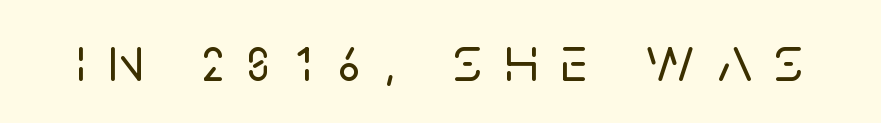
Q: Is the text italic (slanted)? A: No, it is upright.
Q: Is the typeface a serif or a sans-serif typeface? A: Sans-serif.
Q: Is the text underlined? A: No.
Q: Is the spacing between letters normal or unusually wide? A: Unusually wide.
Q: Width (condensed, normal, or wide)? A: Normal.
Q: Stroke contrast? A: Low.
Q: x-height? A: Large.
Q: Monospaced? A: No.
